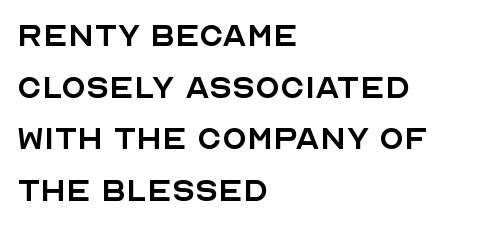
Q: Is the text bold? A: No.
Q: Is the text italic (slanted)? A: No, it is upright.
Q: Is the typeface a serif or a sans-serif typeface? A: Sans-serif.
Q: Is the text underlined? A: No.
Q: How is the paragraph aligned? A: Left-aligned.
Q: Is the spacing between letters normal or unusually wide? A: Normal.
Q: Is the spacing between lines tight, normal or loose? A: Normal.
Q: Width (condensed, normal, or wide)? A: Normal.
Q: x-height? A: Large.
Q: Monospaced? A: No.
